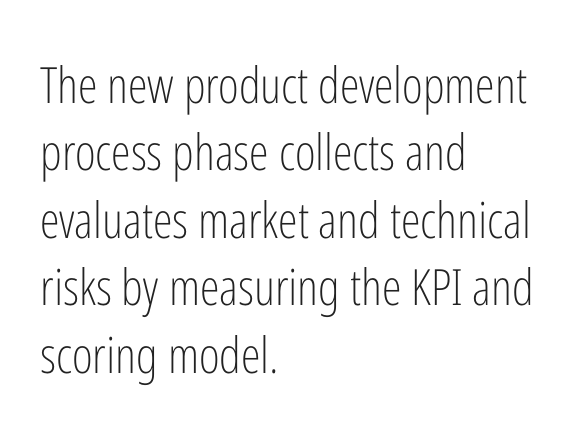
This reads as an unemphasized weight, regular at the heaviest. Between one letter and the next there's only the usual sliver of space. Looks like regular typesetting: each glyph gets only the width it needs. Nobody drew a line under any word here.
